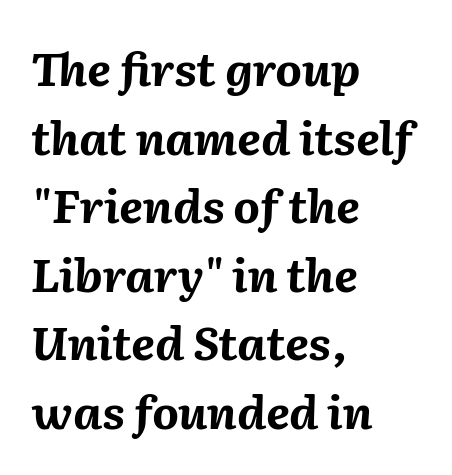
Nobody touched the tracking dial on this one. No word sits above an underline. Character widths vary here, with narrow letters taking less room than wide ones. Compared with an ordinary text face, these strokes are far heavier — a full bold. Slant detected: the letters are inclined.
